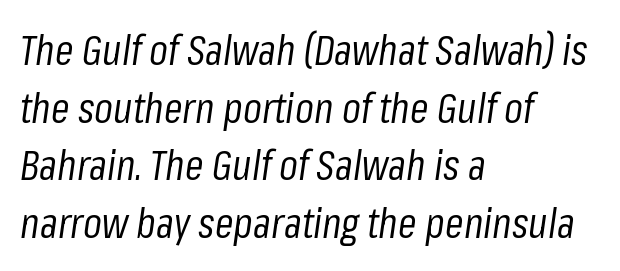
Q: Is the text bold? A: No.
Q: Is the text italic (slanted)? A: Yes, it leans right by about 8 degrees.
Q: Is the text underlined? A: No.
Q: How is the paragraph aligned? A: Left-aligned.
Q: Is the spacing between letters normal or unusually wide? A: Normal.
Q: Is the spacing between lines tight, normal or loose? A: Normal.
Q: Width (condensed, normal, or wide)? A: Condensed.
Q: Stroke contrast? A: Low.
Q: x-height? A: Medium.
Q: Monospaced? A: No.
